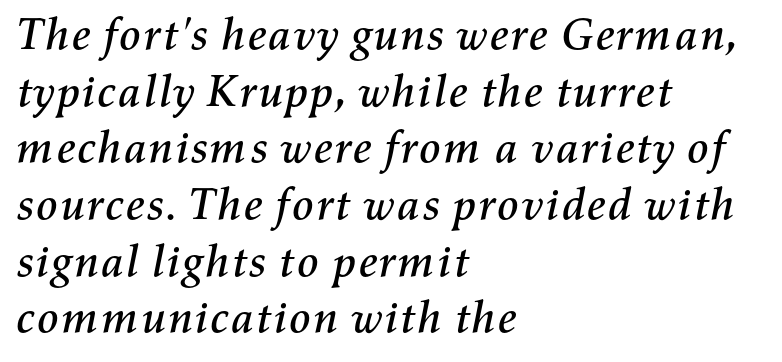
The rendering uses natural spacing where letterforms have individual widths. Where is the straight margin? On the left. Words appear dense and cohesive because spacing is normal. Honestly, there is no underline to notice here at all. This sample uses an oblique cut, with every glyph tilted off the vertical. Students, observe: this is what conventionally led text looks like.
